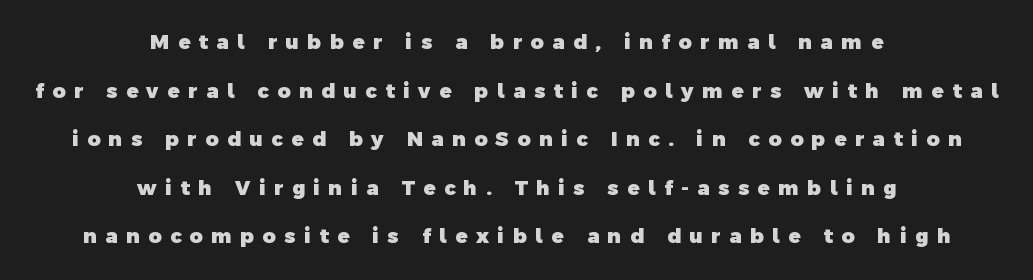
Q: Is the text bold? A: Yes.
Q: Is the text underlined? A: No.
Q: How is the paragraph aligned? A: Centered.
Q: Is the spacing between letters normal or unusually wide? A: Unusually wide.
Q: Is the spacing between lines tight, normal or loose? A: Loose.
